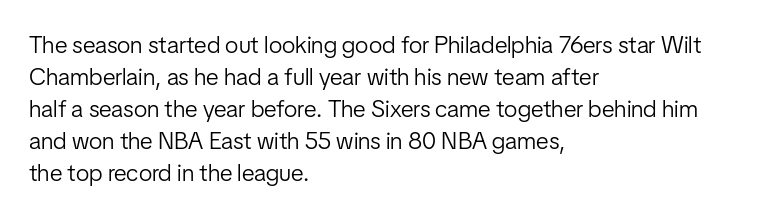
{"italic": "no", "bold": "no", "underline": "no", "align": "left", "line_spacing": "normal", "line_spacing_ratio": 1.33, "letter_spacing": "normal", "letter_spacing_em": 0.0, "glyph_px": 24}
